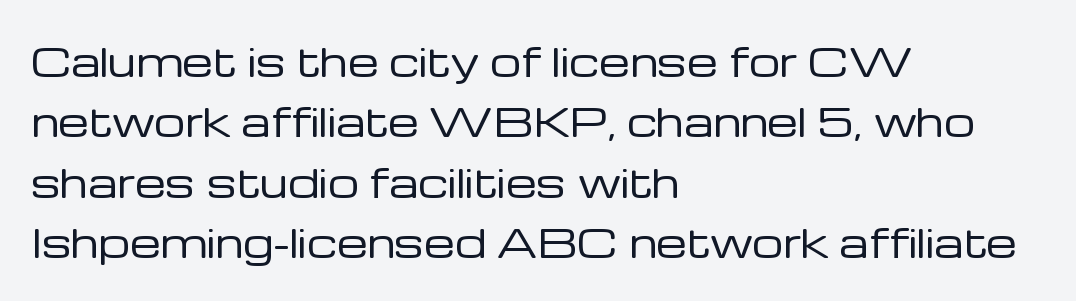
Q: Is the text bold? A: No.
Q: Is the text italic (slanted)? A: No, it is upright.
Q: Is the typeface a serif or a sans-serif typeface? A: Sans-serif.
Q: Is the text underlined? A: No.
Q: How is the paragraph aligned? A: Left-aligned.
Q: Is the spacing between letters normal or unusually wide? A: Normal.
Q: Is the spacing between lines tight, normal or loose? A: Normal.
Q: Width (condensed, normal, or wide)? A: Normal.
Q: Stroke contrast? A: Low.
Q: x-height? A: Medium.
Q: Monospaced? A: No.
